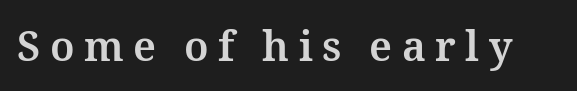
Q: Is the text bold? A: Yes.
Q: Is the text italic (slanted)? A: No, it is upright.
Q: Is the text underlined? A: No.
Q: Is the spacing between letters normal or unusually wide? A: Unusually wide.
Q: Width (condensed, normal, or wide)? A: Normal.
Q: Stroke contrast? A: Medium.
Q: x-height? A: Medium.
Q: Monospaced? A: No.
